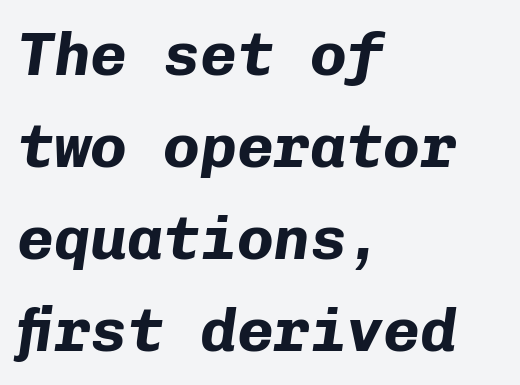
The image shows 61 px bold type, italic (leaning right), monospaced; set left-aligned, normal line spacing (1.51x), normal letter spacing, not underlined; low stroke contrast and a medium x-height.
